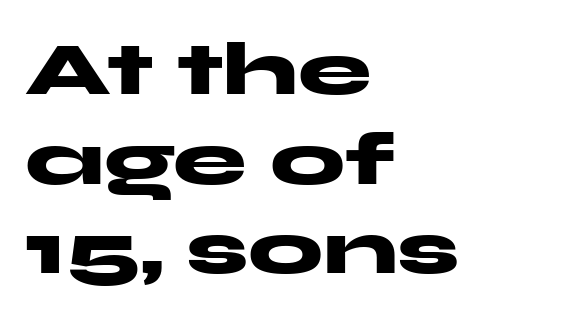
The image shows 74 px heavy, wide sans-serif type, upright; set left-aligned, line spacing 1.21x, normal letter spacing, not underlined; medium stroke contrast and a medium x-height.
